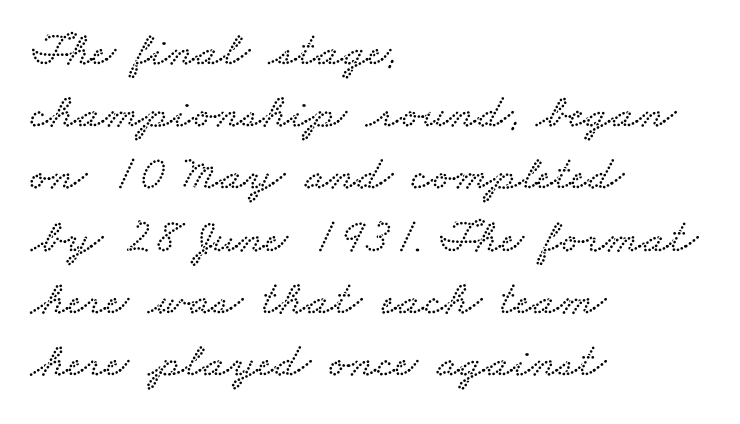
Q: Is the typeface a serif or a sans-serif typeface? A: Serif.
Q: Is the text underlined? A: No.
Q: How is the paragraph aligned? A: Left-aligned.
Q: Is the spacing between letters normal or unusually wide? A: Normal.
Q: Is the spacing between lines tight, normal or loose? A: Normal.
Q: Width (condensed, normal, or wide)? A: Wide.
Q: Stroke contrast? A: Low.
Q: x-height? A: Small.
Q: Monospaced? A: No.
